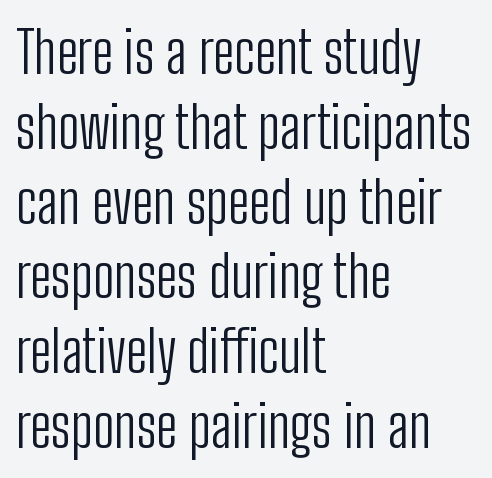
Weight: in the light-to-regular range. Compared with a centered layout, this one pins lines to the left instead. Does the leading feel generous? No, just average. The font's upright variant was chosen for this text. You could not count columns in this text — the font is proportionally spaced.
